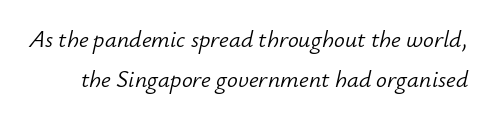
{"italic": "yes", "lean": "right", "slant_degrees": 12, "bold": "no", "underline": "no", "line_spacing": "normal", "line_spacing_ratio": 1.68, "letter_spacing": "normal", "letter_spacing_em": 0.0, "glyph_px": 24}
